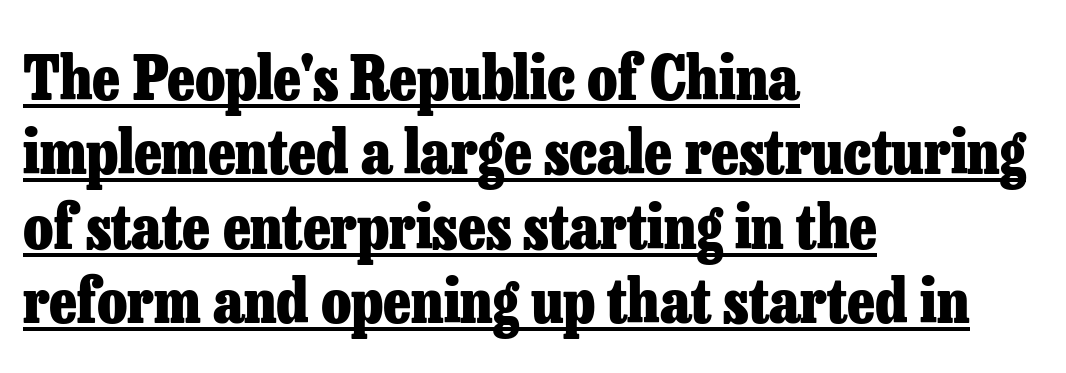
Q: Is the text bold? A: Yes.
Q: Is the text italic (slanted)? A: No, it is upright.
Q: Is the typeface a serif or a sans-serif typeface? A: Serif.
Q: Is the text underlined? A: Yes.
Q: How is the paragraph aligned? A: Left-aligned.
Q: Is the spacing between letters normal or unusually wide? A: Normal.
Q: Width (condensed, normal, or wide)? A: Normal.
Q: Stroke contrast? A: Low.
Q: x-height? A: Medium.
Q: Monospaced? A: No.
